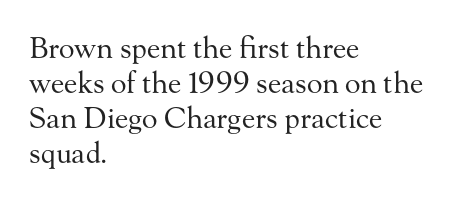
The weight tops out at a normal text grade. The letterforms sit shoulder to shoulder at normal distance. Quick note: underline off. The text was rendered using a seriffed face with decorative stroke endings. Is this a fixed-width face? No — the glyphs have proportional, varying widths.
